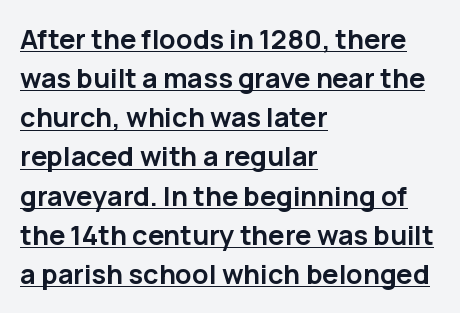
Thick stems and heavy bowls — unmistakably bold. The specimen includes a rule beneath the text block's lines. How are the letters spaced? Ordinarily, with no added tracking. The leading is moderate, giving the passage an even texture.
